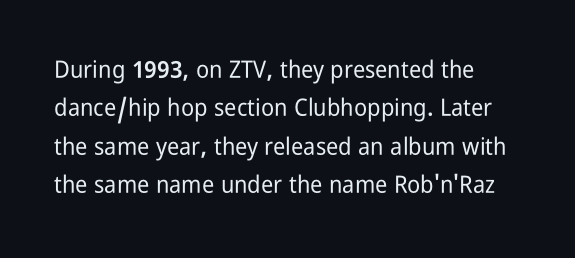
{"italic": "no", "underline": "no", "line_spacing": "normal", "line_spacing_ratio": 1.6, "letter_spacing": "normal", "letter_spacing_em": 0.0, "glyph_px": 24}
